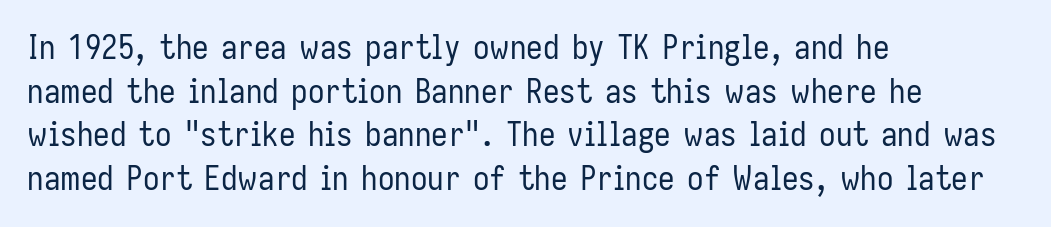
The image shows 33 px regular-weight, condensed sans-serif type, upright; set left-aligned, normal line spacing (1.32x), normal letter spacing, not underlined; low stroke contrast and a medium x-height.
